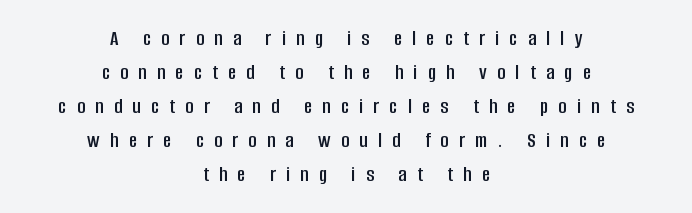
{"italic": "no", "underline": "no", "align": "center", "line_spacing": "normal", "line_spacing_ratio": 1.54, "letter_spacing": "wide", "letter_spacing_em": 0.47, "glyph_px": 22}
